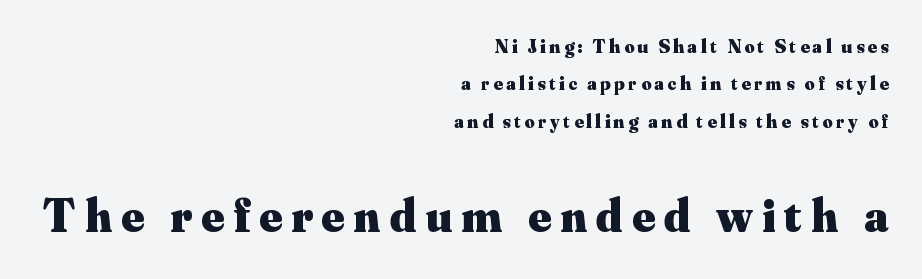
{"serif": "yes", "italic": "no", "bold": "yes", "weight": "heavy", "width": "normal", "stroke_contrast": "medium", "x_height": "small", "monospaced": "no", "underline": "no", "align": "right", "line_spacing": "loose", "line_spacing_ratio": 1.97, "larger_block": "second", "size_ratio": 2.53, "glyph_px": 48}
